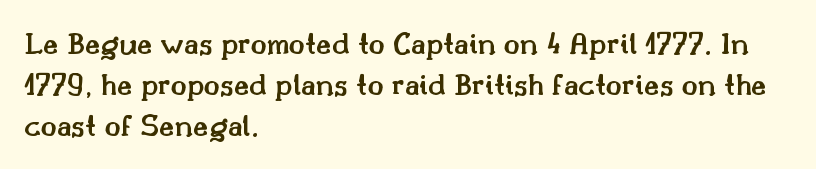
Q: Is the text bold? A: Semi-bold.
Q: Is the text italic (slanted)? A: No, it is upright.
Q: Is the typeface a serif or a sans-serif typeface? A: Serif.
Q: Is the text underlined? A: No.
Q: How is the paragraph aligned? A: Left-aligned.
Q: Is the spacing between letters normal or unusually wide? A: Normal.
Q: Is the spacing between lines tight, normal or loose? A: Normal.
Q: Width (condensed, normal, or wide)? A: Normal.
Q: Stroke contrast? A: Medium.
Q: x-height? A: Small.
Q: Monospaced? A: No.
